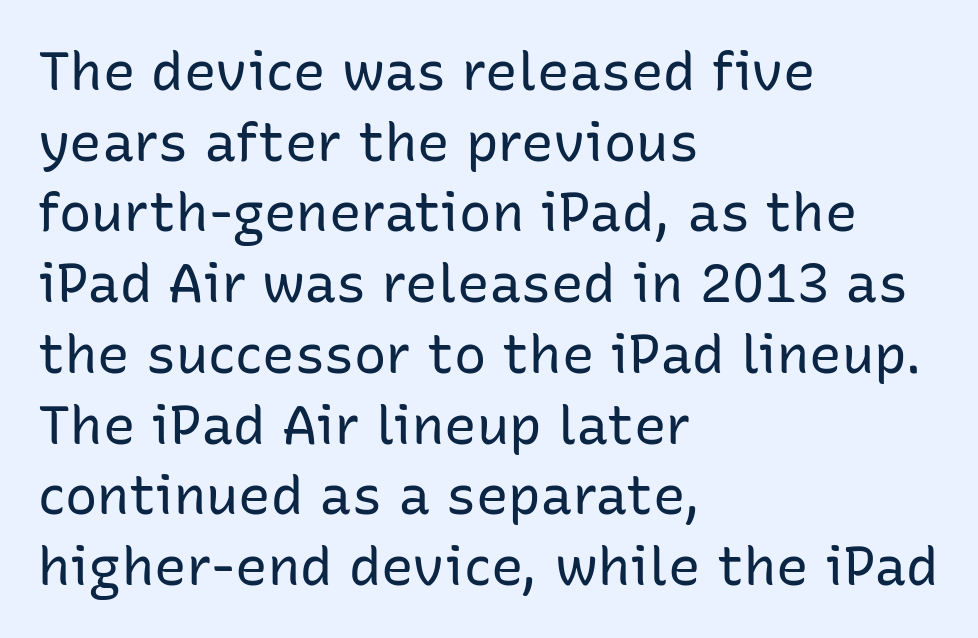
Q: Is the text bold? A: No.
Q: Is the text italic (slanted)? A: No, it is upright.
Q: Is the typeface a serif or a sans-serif typeface? A: Sans-serif.
Q: Is the text underlined? A: No.
Q: How is the paragraph aligned? A: Left-aligned.
Q: Is the spacing between letters normal or unusually wide? A: Normal.
Q: Is the spacing between lines tight, normal or loose? A: Normal.
Q: Width (condensed, normal, or wide)? A: Normal.
Q: Stroke contrast? A: Low.
Q: x-height? A: Medium.
Q: Monospaced? A: No.
